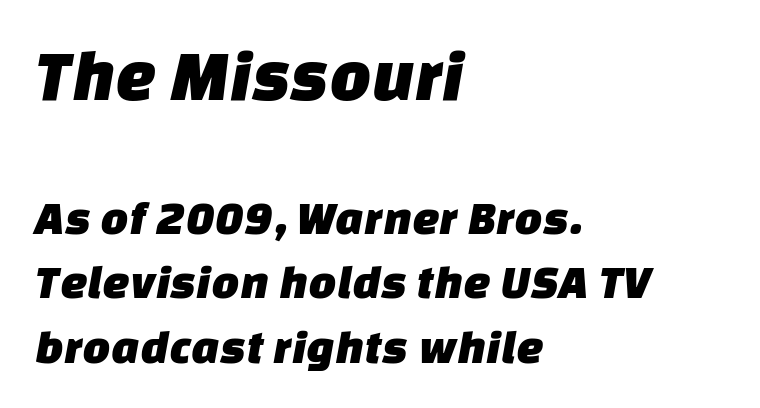
{"serif": "no", "width": "normal", "stroke_contrast": "low", "x_height": "large", "monospaced": "no", "underline": "no", "align": "left", "line_spacing": "normal", "line_spacing_ratio": 1.32, "letter_spacing": "normal", "letter_spacing_em": 0.0, "larger_block": "first", "size_ratio": 1.49, "glyph_px": 73}
